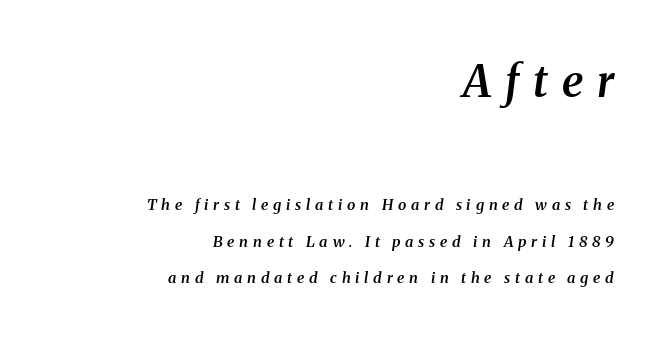
The setting favours the right margin, as signatures and pull-quotes sometimes do. Does the lettering tilt? It does — this is italic. Summary of weight: moderately heavy, a semibold. The line-height multiplier appears high, well above default. The type family on display is of the serif kind. Underline: absent.
